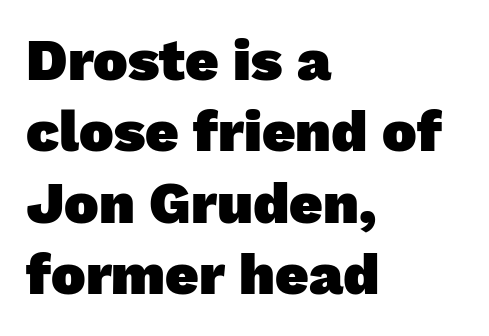
{"serif": "no", "bold": "yes", "weight": "heavy", "width": "normal", "stroke_contrast": "low", "x_height": "medium", "monospaced": "no", "underline": "no", "align": "left", "line_spacing_ratio": 1.23, "letter_spacing": "normal", "letter_spacing_em": 0.0, "glyph_px": 58}
